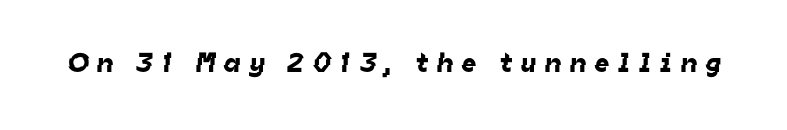
{"serif": "no", "width": "normal", "stroke_contrast": "low", "x_height": "medium", "monospaced": "no", "underline": "no", "letter_spacing": "wide", "letter_spacing_em": 0.3, "glyph_px": 28}
